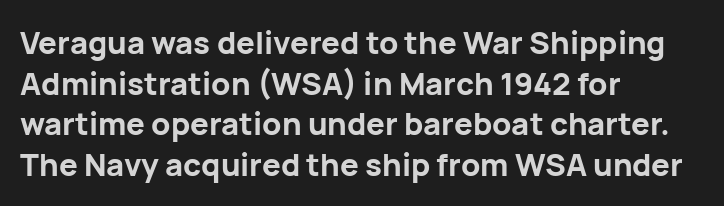
{"serif": "no", "italic": "no", "bold": "yes", "weight": "bold", "width": "normal", "stroke_contrast": "low", "x_height": "medium", "monospaced": "no", "underline": "no", "align": "left", "line_spacing": "normal", "line_spacing_ratio": 1.31, "letter_spacing": "normal", "letter_spacing_em": 0.0, "glyph_px": 31}
